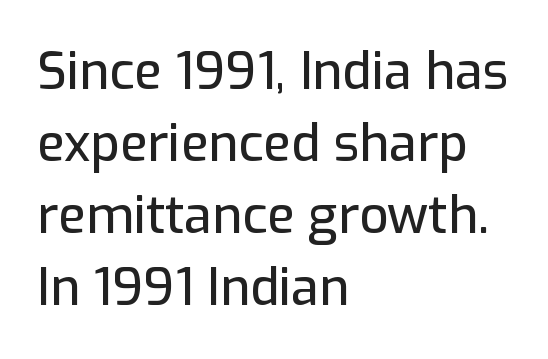
The image shows 51 px sans-serif type, upright; set left-aligned, normal line spacing (1.41x), normal letter spacing, not underlined; low stroke contrast and a medium x-height.
